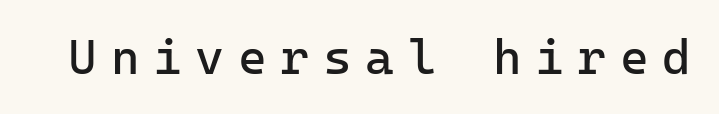
Q: Is the text bold? A: No.
Q: Is the text italic (slanted)? A: No, it is upright.
Q: Is the typeface a serif or a sans-serif typeface? A: Sans-serif.
Q: Is the text underlined? A: No.
Q: Is the spacing between letters normal or unusually wide? A: Unusually wide.
Q: Width (condensed, normal, or wide)? A: Normal.
Q: Stroke contrast? A: Low.
Q: x-height? A: Medium.
Q: Monospaced? A: Yes.
